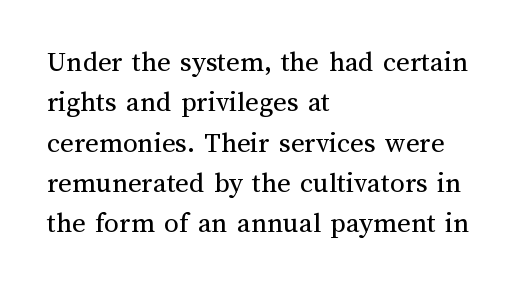
{"italic": "no", "bold": "no", "weight": "regular", "width": "normal", "stroke_contrast": "medium", "x_height": "medium", "monospaced": "no", "underline": "no", "align": "left", "line_spacing": "normal", "line_spacing_ratio": 1.39, "letter_spacing": "normal", "letter_spacing_em": 0.0, "glyph_px": 29}
